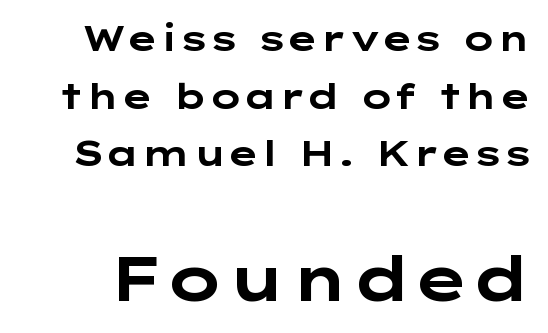
Q: Is the text bold? A: Yes.
Q: Is the text italic (slanted)? A: No, it is upright.
Q: Is the typeface a serif or a sans-serif typeface? A: Sans-serif.
Q: Is the text underlined? A: No.
Q: Is the spacing between letters normal or unusually wide? A: Normal.
Q: Is the spacing between lines tight, normal or loose? A: Normal.
Q: Which block of text is set in a larger size, the first (top) or the second (bottom)? A: The second (bottom) one.
Q: Width (condensed, normal, or wide)? A: Wide.
Q: Stroke contrast? A: Low.
Q: x-height? A: Medium.
